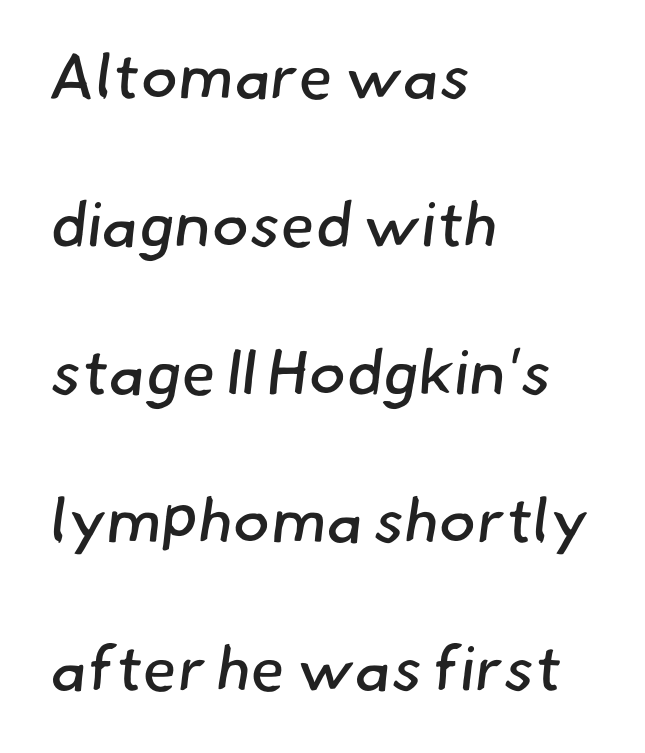
The image shows 63 px regular-weight sans-serif type; set left-aligned, loose line spacing (2.35x), normal letter spacing, not underlined; low stroke contrast and a small x-height.
